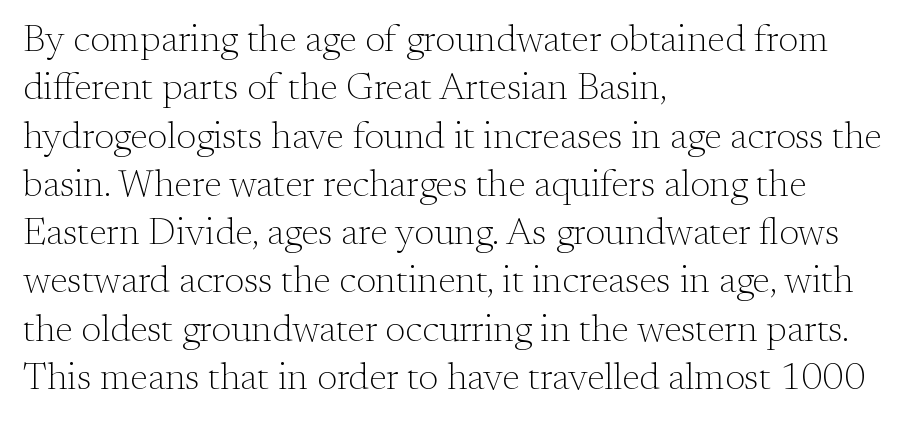
The image shows 38 px light serif type, upright; set left-aligned, normal line spacing (1.27x), normal letter spacing, not underlined; medium stroke contrast and a small x-height.
